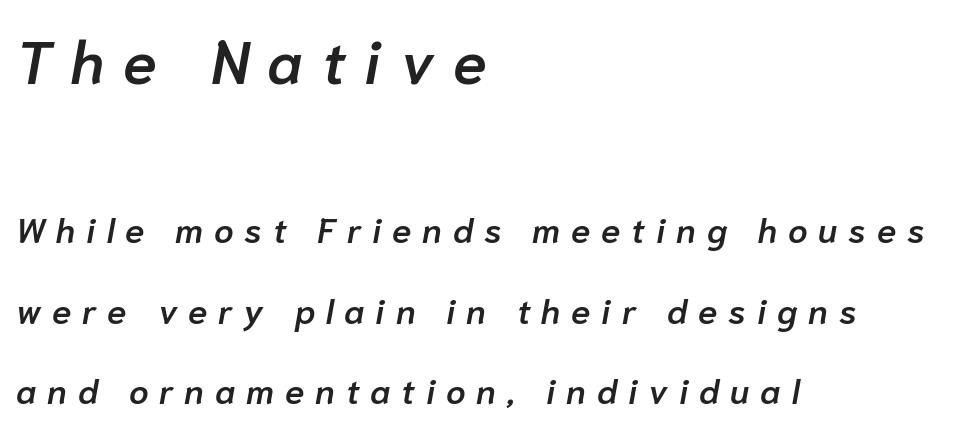
The image shows 61 px semibold type, italic (leaning right); set left-aligned, loose line spacing (2.29x), unusually wide letter spacing (+0.31 em), not underlined; the first (top) block is 1.74x larger; low stroke contrast and a medium x-height.
